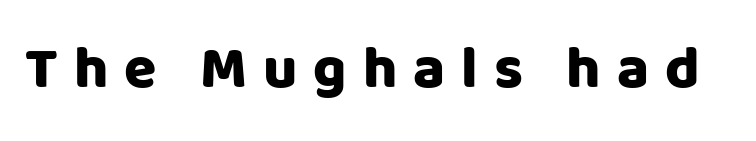
Q: Is the text italic (slanted)? A: No, it is upright.
Q: Is the typeface a serif or a sans-serif typeface? A: Sans-serif.
Q: Is the text underlined? A: No.
Q: Is the spacing between letters normal or unusually wide? A: Unusually wide.
Q: Width (condensed, normal, or wide)? A: Normal.
Q: Stroke contrast? A: Low.
Q: x-height? A: Large.
Q: Monospaced? A: No.
